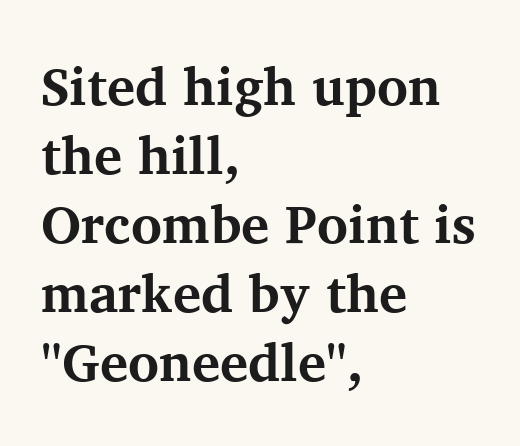
This is serif lettering, the kind often seen in printed books. A typesetter would call this proportional, since set widths differ per character. Emphasis by weight is at full strength: bold. Each line starts at the same left margin while the right side varies. Tracking here is standard; glyphs follow each other at the usual distance. Posture: vertical.
